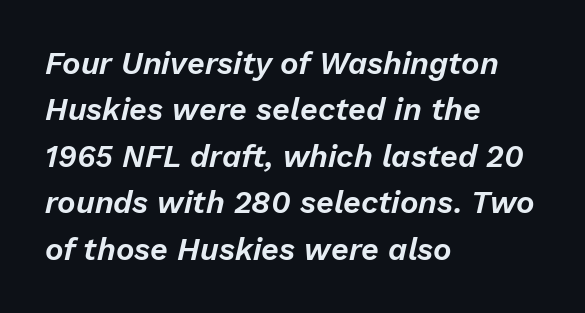
The image shows 31 px text type, italic (leaning right); set left-aligned, normal line spacing (1.5x), normal letter spacing, not underlined; low stroke contrast and a medium x-height.
